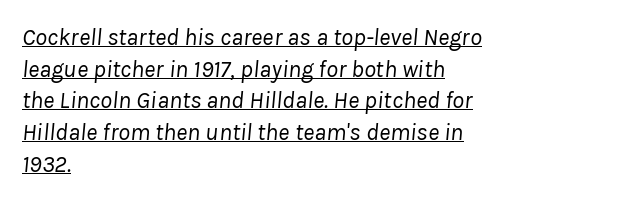
The image shows 24 px text type, italic (leaning right); set left-aligned, normal line spacing (1.32x), normal letter spacing, underlined.
